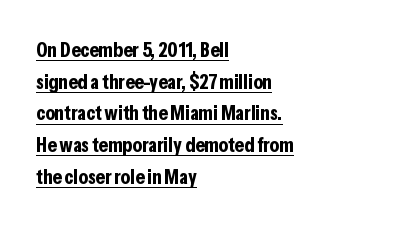
Q: Is the text bold? A: Yes.
Q: Is the text italic (slanted)? A: No, it is upright.
Q: Is the text underlined? A: Yes.
Q: How is the paragraph aligned? A: Left-aligned.
Q: Is the spacing between letters normal or unusually wide? A: Normal.
Q: Is the spacing between lines tight, normal or loose? A: Normal.
